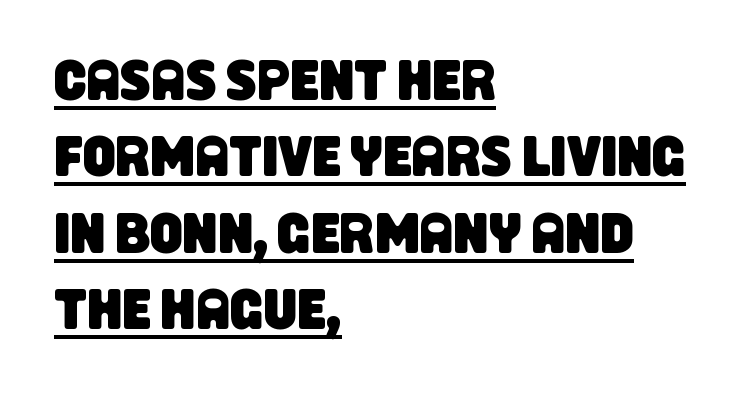
Is the block centered? No — it sits flush against the left margin. Grotesque or geometric, the face here clearly has no serifs. This rendering leaves character spacing at its baseline value. Proportional: the letters do not fall into vertical columns.
